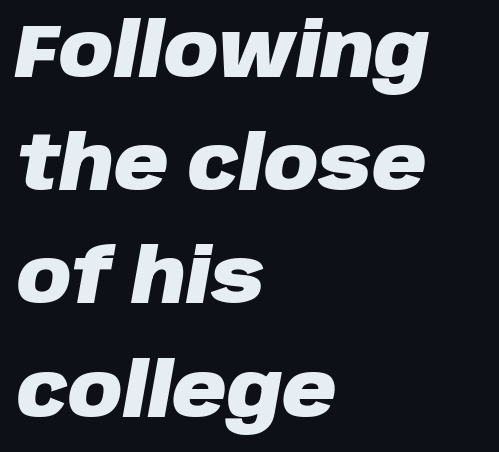
Regular leading. These lines are rendered in a variable-pitch font. The face used here has a pronounced slope to its letters. Bold? Absolutely — the strokes are thick and heavy.
